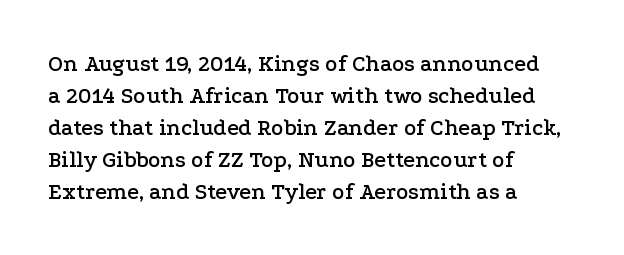
The image shows 23 px text type, upright; set left-aligned, normal line spacing (1.39x), normal letter spacing, not underlined.
